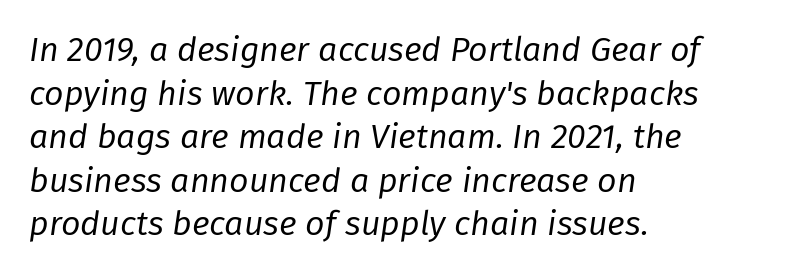
Q: Is the text bold? A: No.
Q: Is the text italic (slanted)? A: Yes, it leans right by about 8 degrees.
Q: Is the text underlined? A: No.
Q: How is the paragraph aligned? A: Left-aligned.
Q: Is the spacing between letters normal or unusually wide? A: Normal.
Q: Is the spacing between lines tight, normal or loose? A: Normal.
Q: Width (condensed, normal, or wide)? A: Normal.
Q: Stroke contrast? A: Low.
Q: x-height? A: Medium.
Q: Monospaced? A: No.
